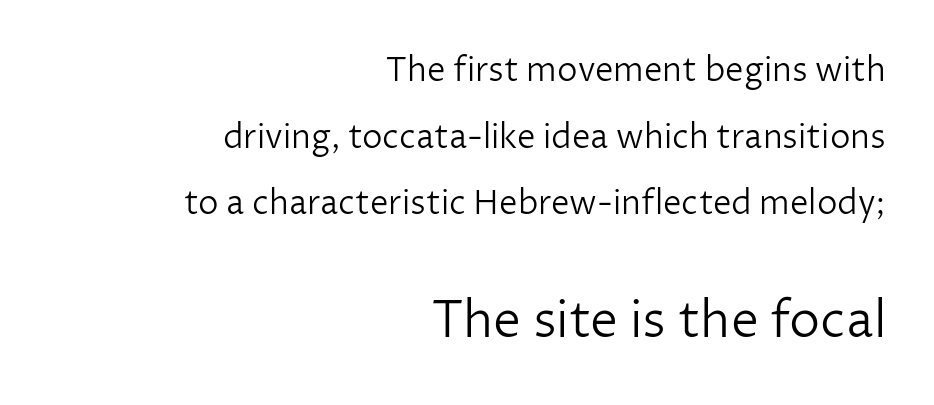
Q: Is the text bold? A: No.
Q: Is the text italic (slanted)? A: No, it is upright.
Q: Is the typeface a serif or a sans-serif typeface? A: Sans-serif.
Q: Is the text underlined? A: No.
Q: How is the paragraph aligned? A: Right-aligned.
Q: Is the spacing between letters normal or unusually wide? A: Normal.
Q: Is the spacing between lines tight, normal or loose? A: Loose.
Q: Which block of text is set in a larger size, the first (top) or the second (bottom)? A: The second (bottom) one.
Q: Width (condensed, normal, or wide)? A: Normal.
Q: Stroke contrast? A: Low.
Q: x-height? A: Medium.
Q: Monospaced? A: No.
